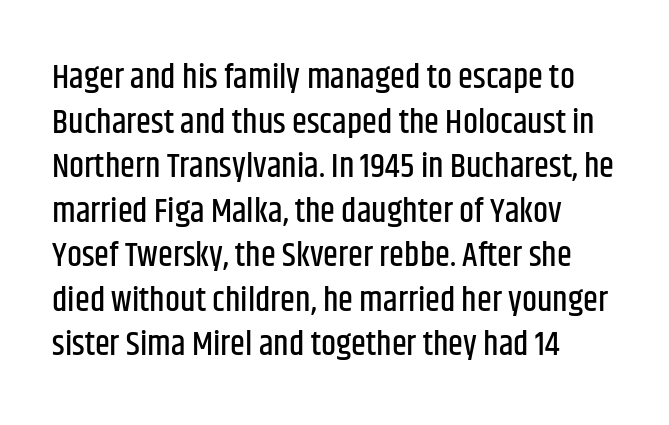
Q: Is the text italic (slanted)? A: No, it is upright.
Q: Is the typeface a serif or a sans-serif typeface? A: Sans-serif.
Q: Is the text underlined? A: No.
Q: How is the paragraph aligned? A: Left-aligned.
Q: Is the spacing between letters normal or unusually wide? A: Normal.
Q: Is the spacing between lines tight, normal or loose? A: Normal.
Q: Width (condensed, normal, or wide)? A: Condensed.
Q: Stroke contrast? A: Low.
Q: x-height? A: Large.
Q: Monospaced? A: No.
